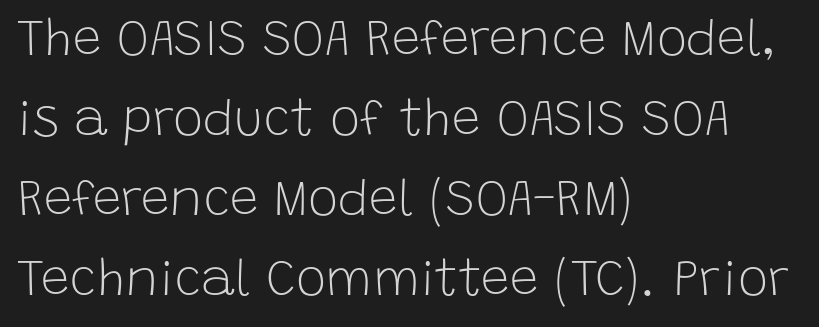
The image shows 51 px light sans-serif type, upright; set left-aligned, normal line spacing (1.57x), normal letter spacing, not underlined; low stroke contrast and a large x-height.
